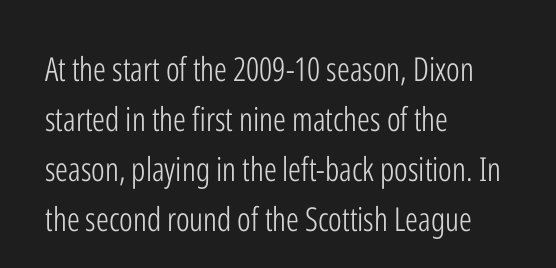
The image shows 33 px light, condensed sans-serif type, upright; set left-aligned, normal line spacing (1.52x), normal letter spacing, not underlined; low stroke contrast and a medium x-height.
